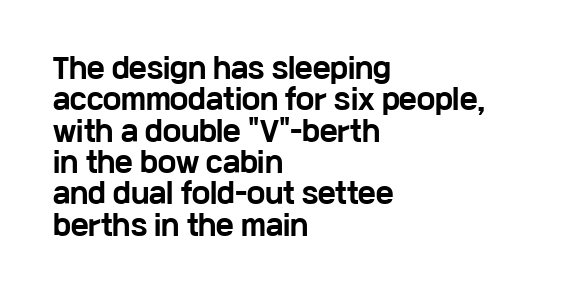
{"italic": "no", "bold": "yes", "underline": "no", "align": "left", "line_spacing_ratio": 1.16, "letter_spacing": "normal", "letter_spacing_em": 0.0, "glyph_px": 27}
